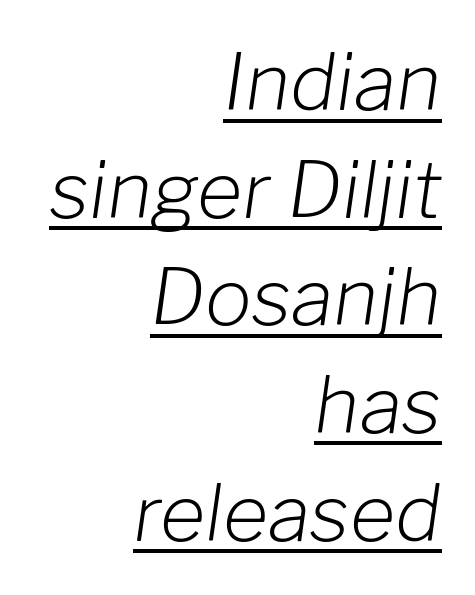
Q: Is the text bold? A: No.
Q: Is the text italic (slanted)? A: Yes, it leans right by about 8 degrees.
Q: Is the text underlined? A: Yes.
Q: How is the paragraph aligned? A: Right-aligned.
Q: Is the spacing between letters normal or unusually wide? A: Normal.
Q: Is the spacing between lines tight, normal or loose? A: Normal.
Q: Width (condensed, normal, or wide)? A: Normal.
Q: Stroke contrast? A: Low.
Q: x-height? A: Medium.
Q: Monospaced? A: No.
